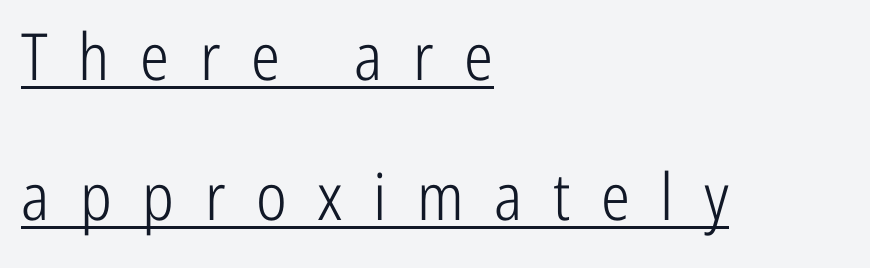
Q: Is the text bold? A: No.
Q: Is the text italic (slanted)? A: No, it is upright.
Q: Is the typeface a serif or a sans-serif typeface? A: Sans-serif.
Q: Is the text underlined? A: Yes.
Q: How is the paragraph aligned? A: Left-aligned.
Q: Is the spacing between letters normal or unusually wide? A: Unusually wide.
Q: Is the spacing between lines tight, normal or loose? A: Loose.
Q: Width (condensed, normal, or wide)? A: Condensed.
Q: Stroke contrast? A: Low.
Q: x-height? A: Medium.
Q: Monospaced? A: No.
